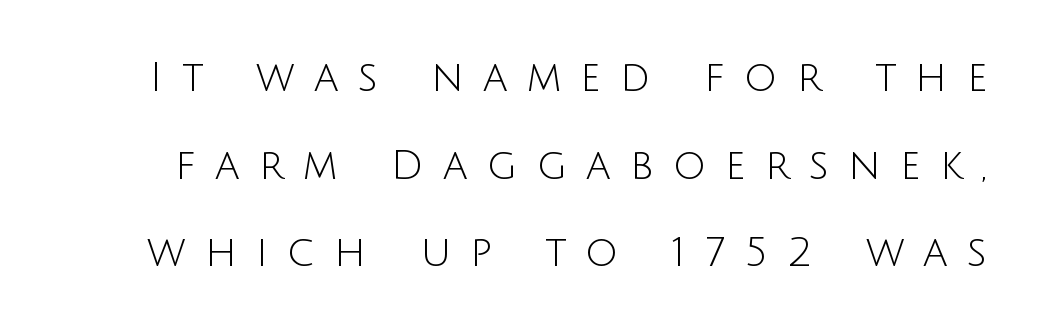
Each word looks stretched out because of the extra space between its letters. Typographically, this falls in the sans-serif category. These lines are rendered in a variable-pitch font. The font's upright variant was chosen for this text. The space between consecutive lines is lavish. Unbolded letterforms with no extra heft.
